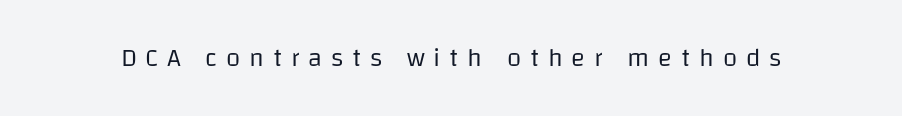
{"italic": "no", "bold": "no", "underline": "no", "letter_spacing": "wide", "letter_spacing_em": 0.34, "glyph_px": 26}
